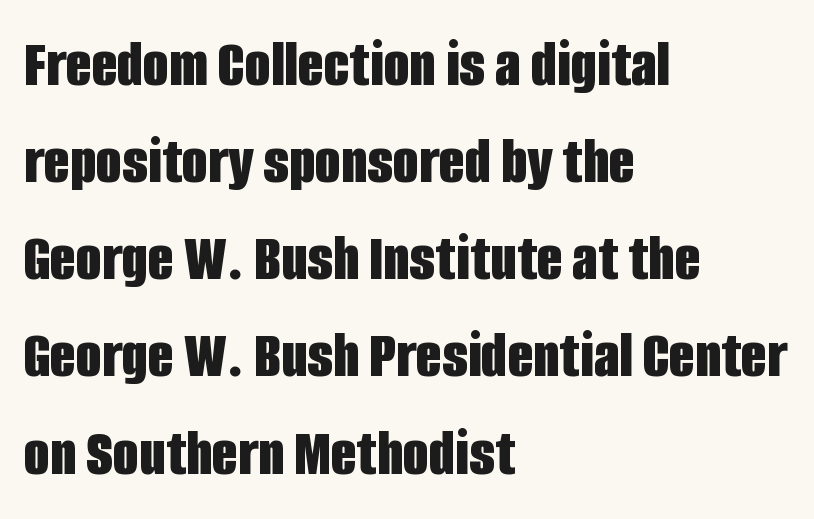
Q: Is the text bold? A: Yes.
Q: Is the text italic (slanted)? A: No, it is upright.
Q: Is the typeface a serif or a sans-serif typeface? A: Sans-serif.
Q: Is the text underlined? A: No.
Q: How is the paragraph aligned? A: Left-aligned.
Q: Is the spacing between letters normal or unusually wide? A: Normal.
Q: Is the spacing between lines tight, normal or loose? A: Normal.
Q: Width (condensed, normal, or wide)? A: Condensed.
Q: Stroke contrast? A: Low.
Q: x-height? A: Large.
Q: Monospaced? A: No.
